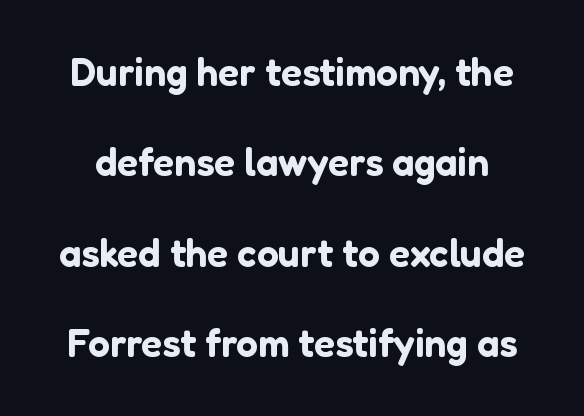
Q: Is the text italic (slanted)? A: No, it is upright.
Q: Is the typeface a serif or a sans-serif typeface? A: Sans-serif.
Q: Is the text underlined? A: No.
Q: Is the spacing between letters normal or unusually wide? A: Normal.
Q: Is the spacing between lines tight, normal or loose? A: Loose.
Q: Width (condensed, normal, or wide)? A: Normal.
Q: Stroke contrast? A: Low.
Q: x-height? A: Medium.
Q: Monospaced? A: No.
